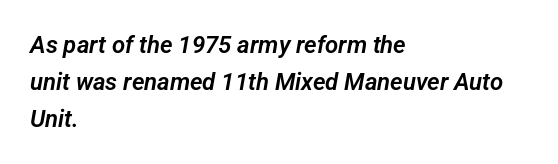
Q: Is the text underlined? A: No.
Q: How is the paragraph aligned? A: Left-aligned.
Q: Is the spacing between letters normal or unusually wide? A: Normal.
Q: Is the spacing between lines tight, normal or loose? A: Normal.
